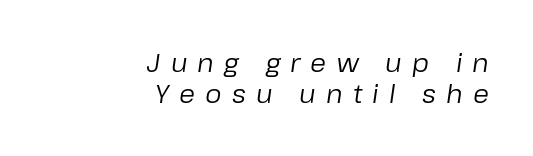
{"italic": "yes", "lean": "right", "slant_degrees": 8, "bold": "no", "underline": "no", "align": "right", "line_spacing_ratio": 1.2, "letter_spacing": "wide", "letter_spacing_em": 0.39, "glyph_px": 26}
